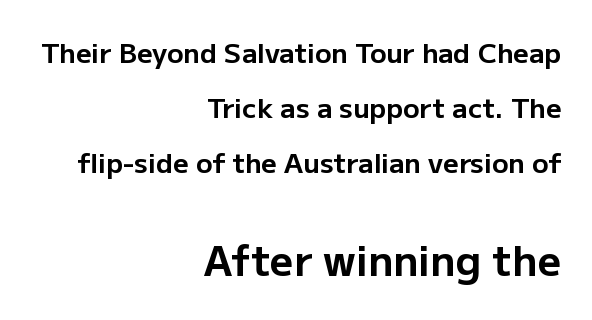
{"serif": "no", "italic": "no", "bold": "yes", "weight": "bold", "width": "normal", "stroke_contrast": "low", "x_height": "medium", "monospaced": "no", "underline": "no", "align": "right", "line_spacing": "loose", "line_spacing_ratio": 2.03, "letter_spacing": "normal", "letter_spacing_em": 0.0, "larger_block": "second", "size_ratio": 1.52, "glyph_px": 41}
